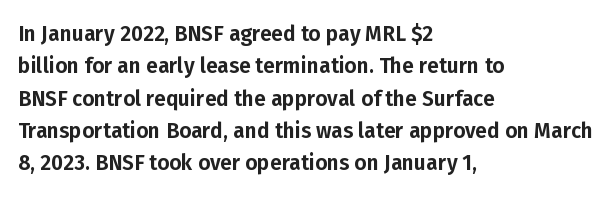
The image shows 21 px text type, upright; set left-aligned, normal line spacing (1.54x), normal letter spacing, not underlined.
